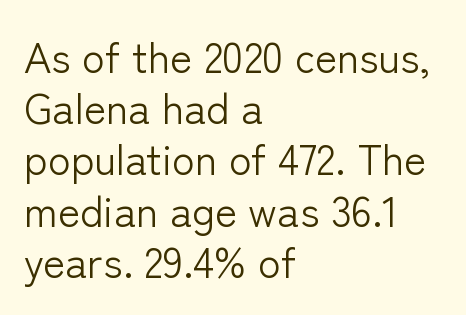
Q: Is the text bold? A: No.
Q: Is the text italic (slanted)? A: No, it is upright.
Q: Is the typeface a serif or a sans-serif typeface? A: Sans-serif.
Q: Is the text underlined? A: No.
Q: How is the paragraph aligned? A: Left-aligned.
Q: Is the spacing between letters normal or unusually wide? A: Normal.
Q: Width (condensed, normal, or wide)? A: Normal.
Q: Stroke contrast? A: Low.
Q: x-height? A: Medium.
Q: Monospaced? A: No.
